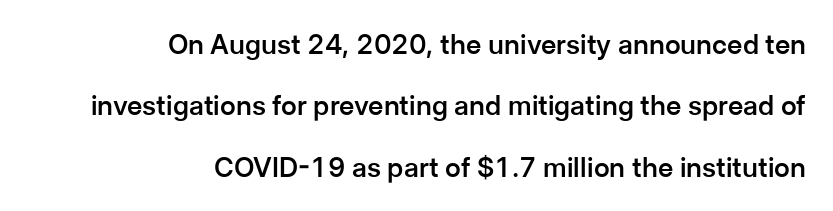
The rendering uses a semibold face; strokes are thickened but not to full bold. All the whitespace from short lines collects on the left. Glance below the letters and you will spot only blank space. Posture: straight, roman, zero tilt. This rendering leaves character spacing at its baseline value.
